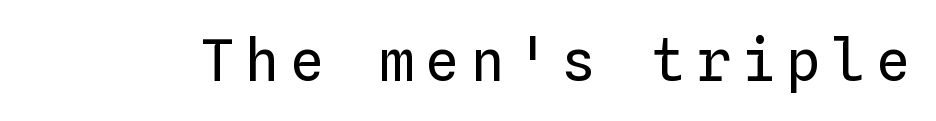
{"italic": "no", "bold": "no", "weight": "regular", "width": "normal", "stroke_contrast": "low", "x_height": "medium", "monospaced": "yes", "underline": "no", "glyph_px": 57}
